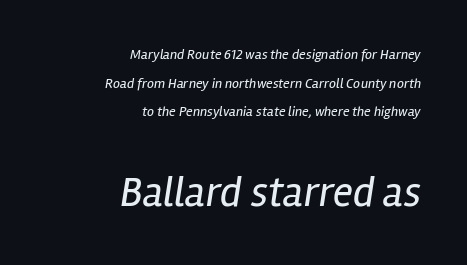
Vertically, the passage feels expansive, rows floating well apart. The paragraph has a hard right edge and a soft left edge. Rule under the text: the space is simply empty. Looking at the ascenders, they clearly lean. Glyph-to-glyph distance matches everyday printed text. No chunkiness to these letters — they're not bold.
